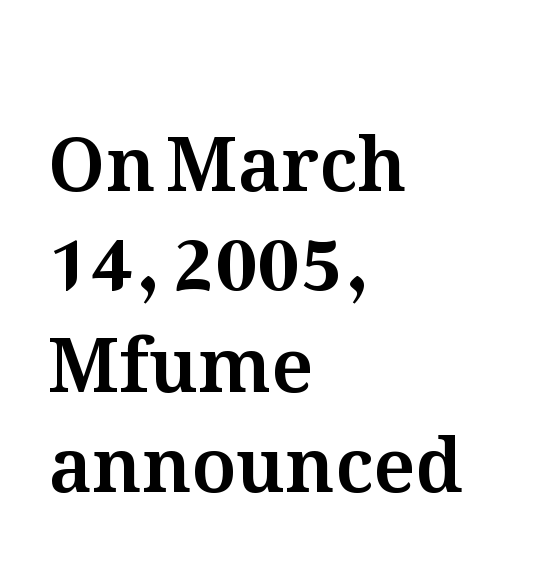
Q: Is the text italic (slanted)? A: No, it is upright.
Q: Is the text underlined? A: No.
Q: How is the paragraph aligned? A: Left-aligned.
Q: Is the spacing between letters normal or unusually wide? A: Normal.
Q: Is the spacing between lines tight, normal or loose? A: Normal.
Q: Width (condensed, normal, or wide)? A: Normal.
Q: Stroke contrast? A: Medium.
Q: x-height? A: Medium.
Q: Monospaced? A: No.
